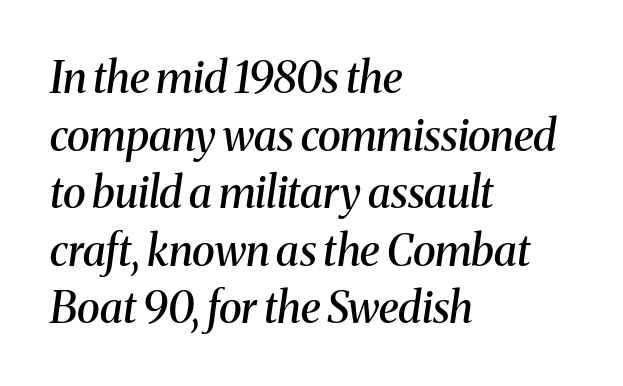
Is this a fixed-width face? No — the glyphs have proportional, varying widths. Slant detected: the letters are inclined. The string is rendered with underlining switched off. These lines carry some extra weight — a demibold, not a full bold.
